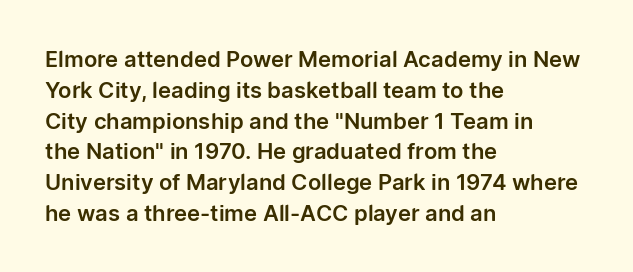
The image shows 22 px text type, upright; set left-aligned, normal line spacing (1.4x), normal letter spacing, not underlined.
